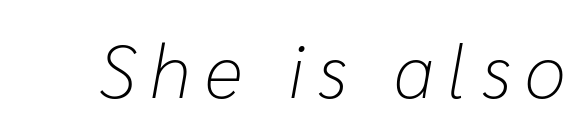
{"italic": "yes", "lean": "right", "slant_degrees": 10, "bold": "no", "weight": "light", "width": "normal", "stroke_contrast": "low", "x_height": "medium", "monospaced": "no", "underline": "no", "glyph_px": 75}
